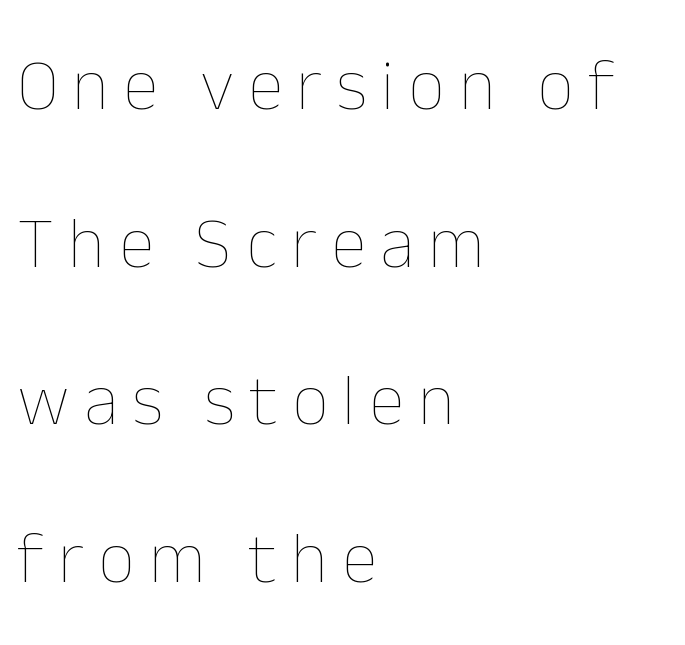
Upright lettering throughout. How would I describe the line gaps? Wide and relaxed. The rag falls on the right side of this text block. Bare-footed words on every line.
